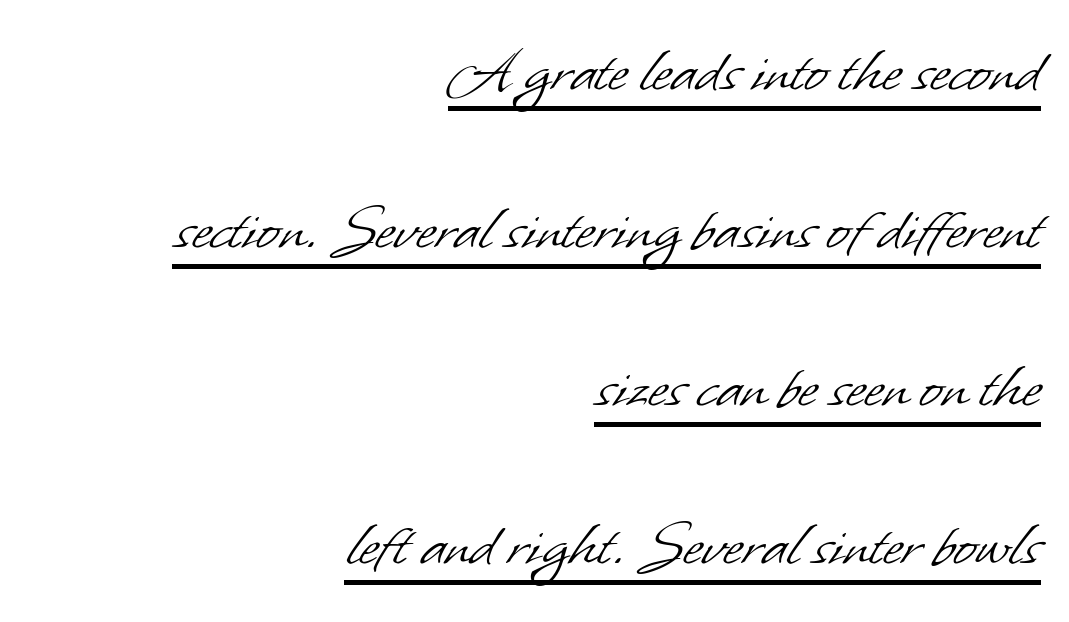
The image shows 69 px light sans-serif type; set right-aligned, loose line spacing (2.29x), normal letter spacing, underlined; low stroke contrast and a small x-height.
